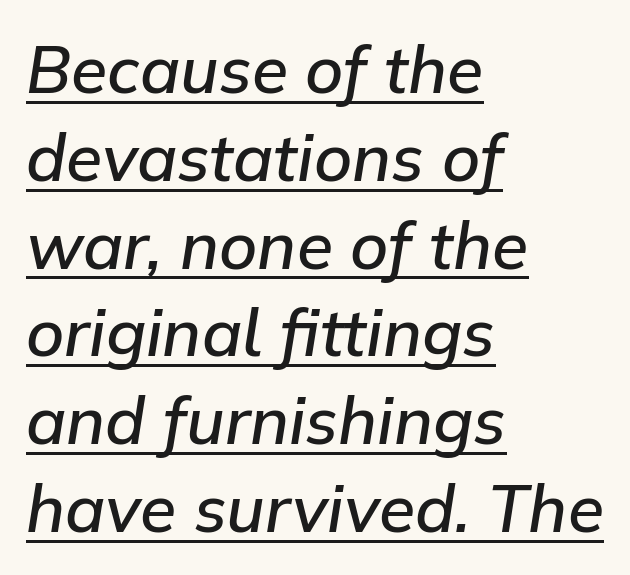
Q: Is the text bold? A: Semi-bold.
Q: Is the text italic (slanted)? A: Yes, it leans right by about 9 degrees.
Q: Is the text underlined? A: Yes.
Q: How is the paragraph aligned? A: Left-aligned.
Q: Is the spacing between letters normal or unusually wide? A: Normal.
Q: Is the spacing between lines tight, normal or loose? A: Normal.
Q: Width (condensed, normal, or wide)? A: Normal.
Q: Stroke contrast? A: Low.
Q: x-height? A: Medium.
Q: Monospaced? A: No.
